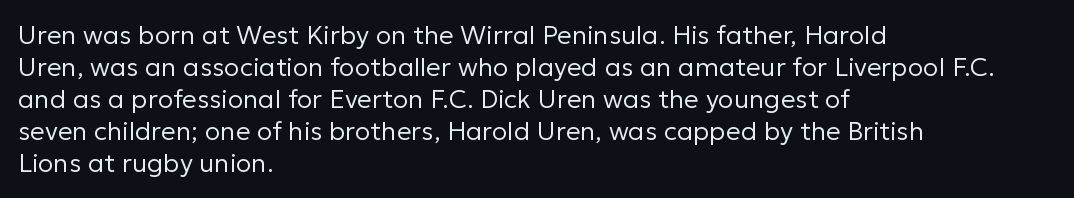
The image shows 26 px text type, upright; set left-aligned, line spacing 1.23x, normal letter spacing, not underlined.
